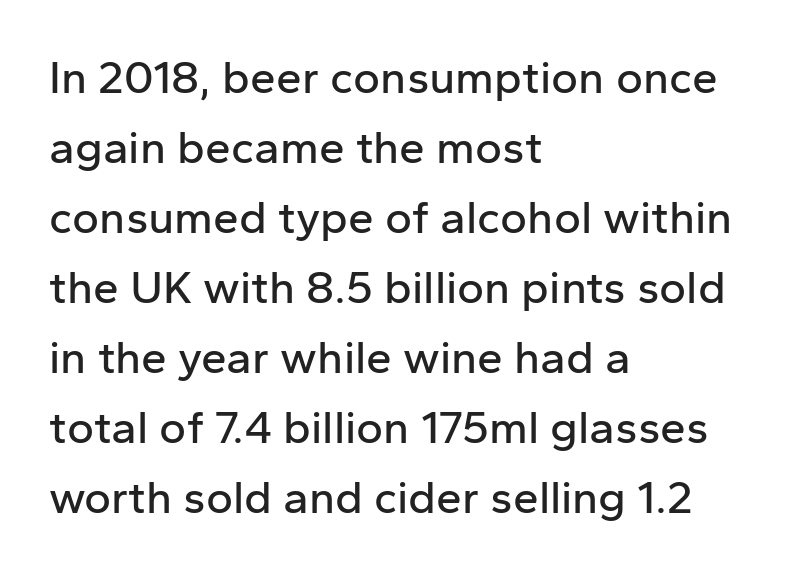
The image shows 46 px sans-serif type, upright; set left-aligned, normal line spacing (1.52x), normal letter spacing, not underlined; low stroke contrast and a medium x-height.
